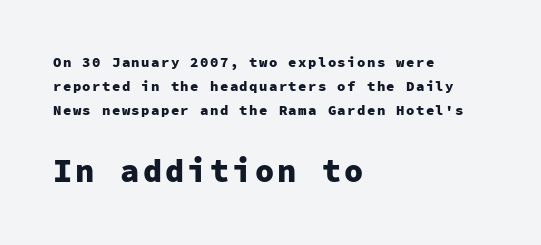
Q: Is the text bold? A: Yes.
Q: Is the text italic (slanted)? A: No, it is upright.
Q: Is the typeface a serif or a sans-serif typeface? A: Sans-serif.
Q: Is the text underlined? A: No.
Q: How is the paragraph aligned? A: Left-aligned.
Q: Which block of text is set in a larger size, the first (top) or the second (bottom)? A: The second (bottom) one.
Q: Width (condensed, normal, or wide)? A: Normal.
Q: Stroke contrast? A: Low.
Q: x-height? A: Medium.
Q: Monospaced? A: Yes.
